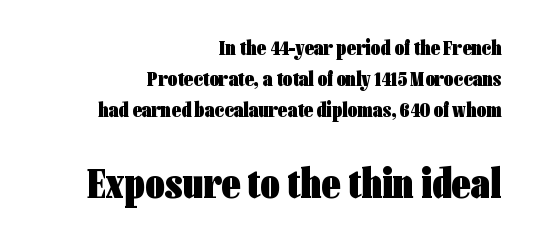
{"serif": "no", "italic": "no", "bold": "yes", "weight": "heavy", "width": "condensed", "stroke_contrast": "low", "x_height": "medium", "monospaced": "no", "underline": "no", "align": "right", "line_spacing": "normal", "line_spacing_ratio": 1.48, "letter_spacing": "normal", "letter_spacing_em": 0.0, "larger_block": "second", "size_ratio": 2.0, "glyph_px": 42}
